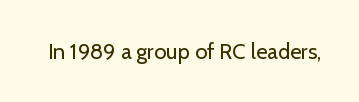
The image shows 22 px text type, upright; set normal letter spacing, not underlined.
